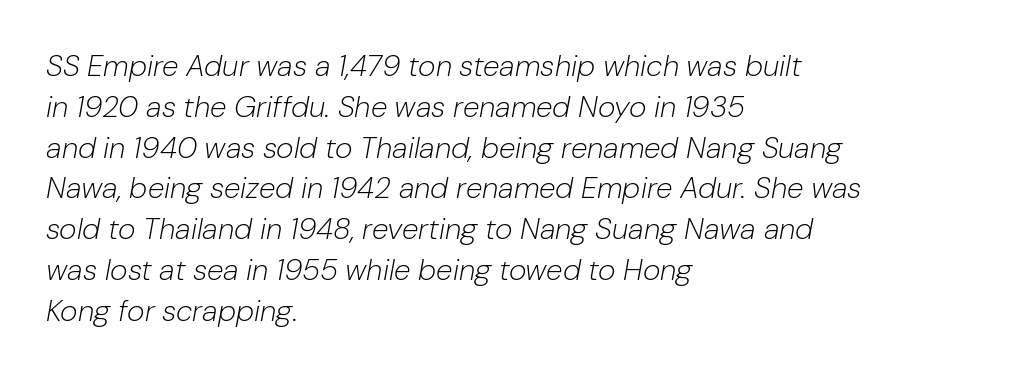
Q: Is the text bold? A: No.
Q: Is the text italic (slanted)? A: Yes, it leans right by about 10 degrees.
Q: Is the text underlined? A: No.
Q: How is the paragraph aligned? A: Left-aligned.
Q: Is the spacing between letters normal or unusually wide? A: Normal.
Q: Is the spacing between lines tight, normal or loose? A: Normal.
Q: Width (condensed, normal, or wide)? A: Normal.
Q: Stroke contrast? A: Low.
Q: x-height? A: Medium.
Q: Monospaced? A: No.
